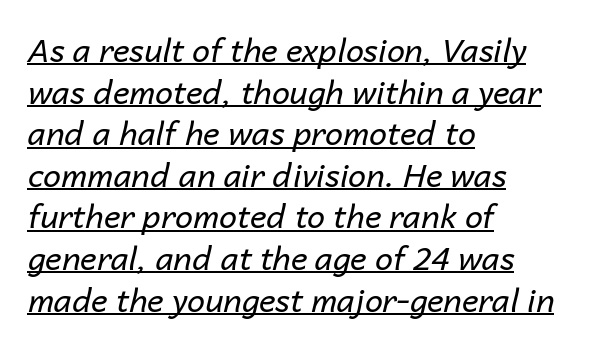
The image shows 32 px regular-weight type, italic (leaning right); set left-aligned, normal line spacing (1.3x), normal letter spacing, underlined; low stroke contrast and a medium x-height.
